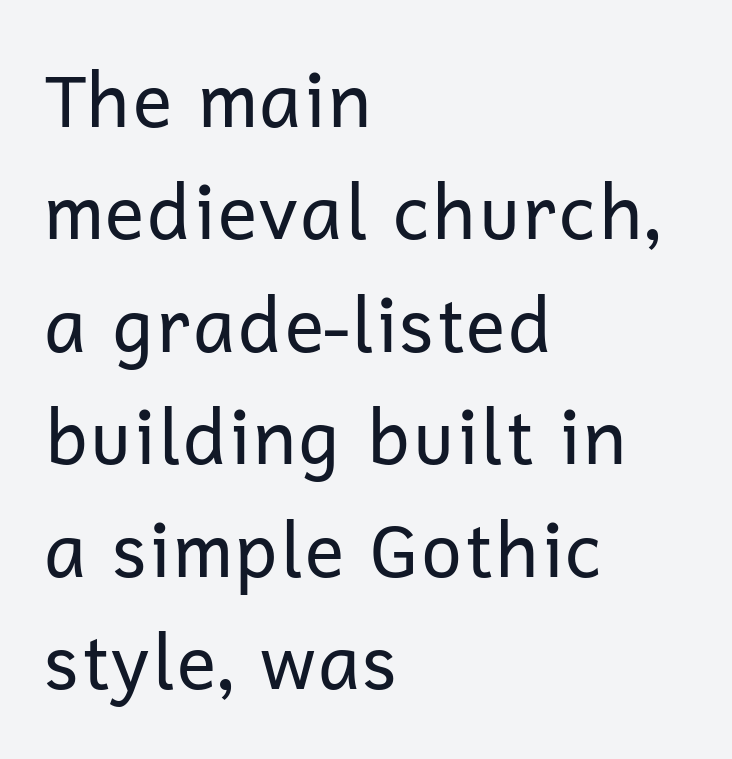
{"serif": "no", "italic": "no", "bold": "no", "weight": "regular", "width": "normal", "stroke_contrast": "low", "x_height": "medium", "monospaced": "no", "underline": "no", "align": "left", "line_spacing": "normal", "line_spacing_ratio": 1.52, "letter_spacing": "normal", "letter_spacing_em": 0.0, "glyph_px": 74}
